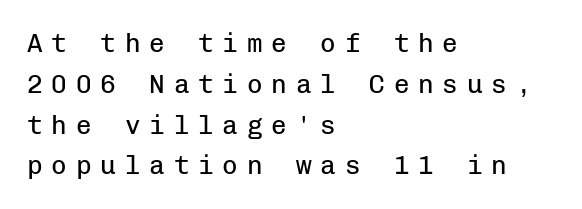
Is the block centered? No — it sits flush against the left margin. A roman cut, with each character standing at attention. The area under the type is left untouched. These glyphs show unthickened strokes, regular width or finer. Vertical spacing — default. The letterforms stand isolated, each surrounded by extra space.
